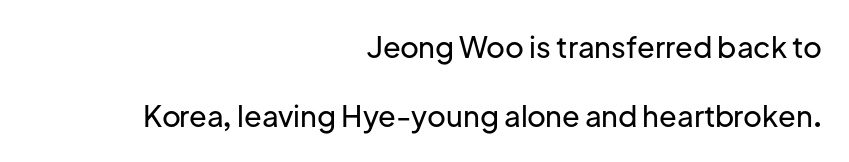
Glyph-to-glyph distance matches everyday printed text. The vertical gap from one line to the next is large. A typesetter would mark this as roman, not italic. The characters display no serif detailing; their extremities are plain. Where is the straight margin? On the right. The strip under each line holds only bare page.
